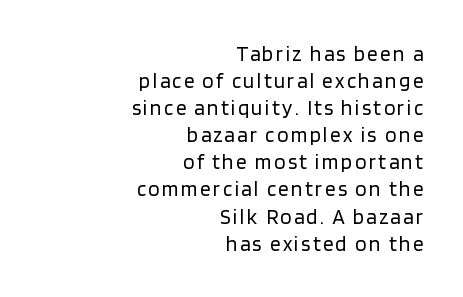
The foot of each line stays bare and open. This block has exactly the height ordinary leading produces. Posture: straight, roman, zero tilt. The letters look calm and open, with moderate or lighter stems. Right-aligned paragraph, ragged on the left.
